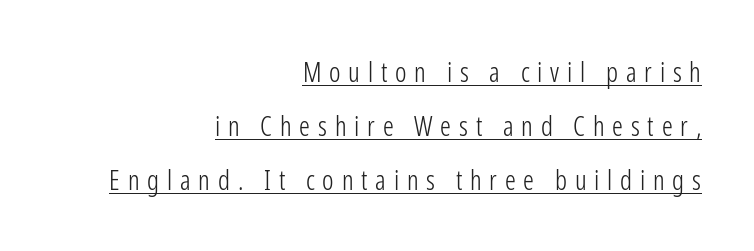
{"italic": "no", "bold": "no", "underline": "yes", "align": "right", "line_spacing": "loose", "line_spacing_ratio": 2.0, "letter_spacing": "wide", "letter_spacing_em": 0.29, "glyph_px": 27}
